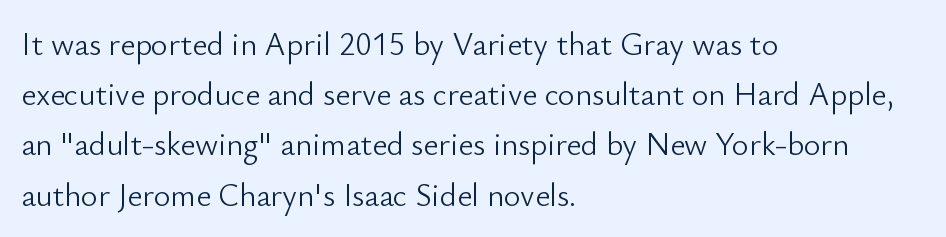
Has an underline been added? It has not. The rendering uses natural spacing where letterforms have individual widths. Each new line begins a customary step beneath the previous one. Each line starts at the same left margin while the right side varies.
